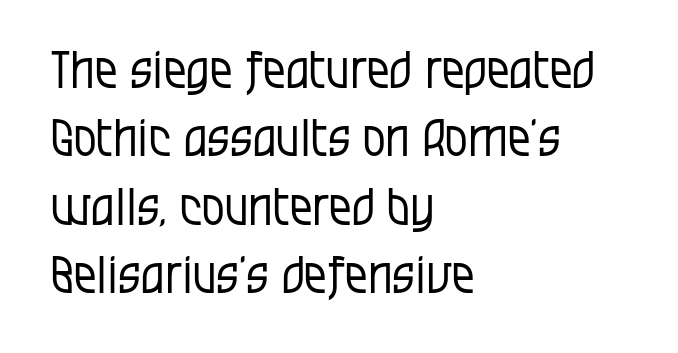
The image shows 51 px regular-weight, condensed sans-serif type, upright; set left-aligned, normal line spacing (1.34x), normal letter spacing, not underlined; low stroke contrast and a large x-height.
